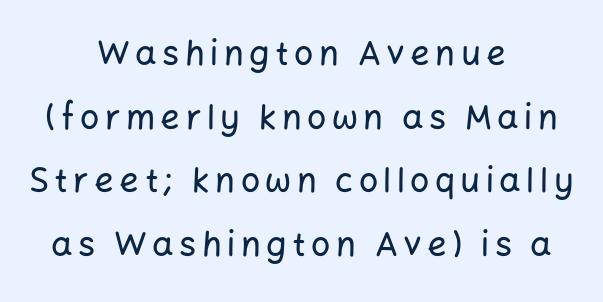
Layout note: lines centered. The type sits square on the baseline with zero lean. What kind of face is this? One without serifs — a sans. Check under the words: just untouched page. Think of a printed novel: that variable character pitch is what you see here.
